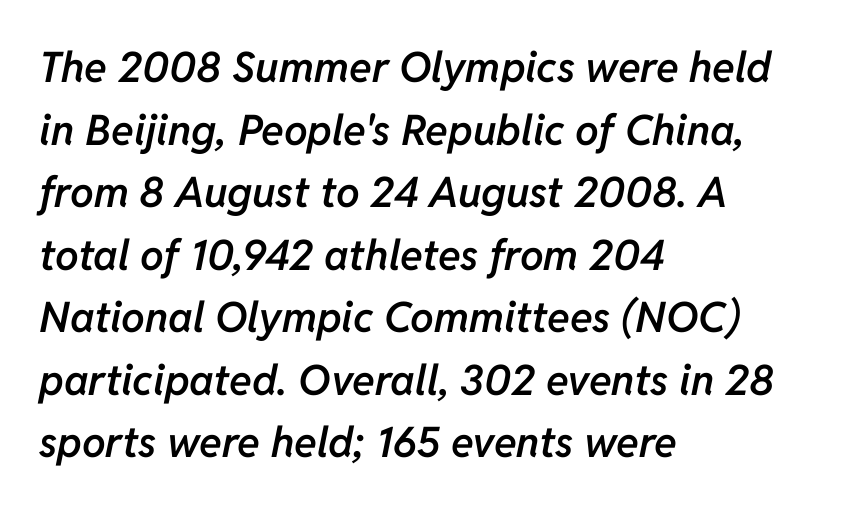
A semibold gives these letters moderate extra thickness, short of bold. Short note: letters normally spaced. Layout note: lines flush left. You could not count columns in this text — the font is proportionally spaced. Notice how the stems are inclined rather than vertical — that's the hallmark of italics. Underlining? Definitely not there.
